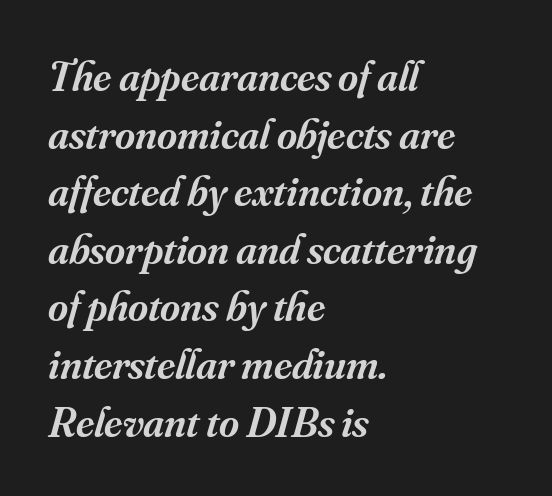
Stroke terminals: seriffed. If you drew a line through each stem, it would be angled. Leading matches the norm, producing a regular column. Is the type bold? Partly — it's a semibold, heavier than regular but not fully bold. Here the designer chose a conventional face with non-uniform glyph widths.
